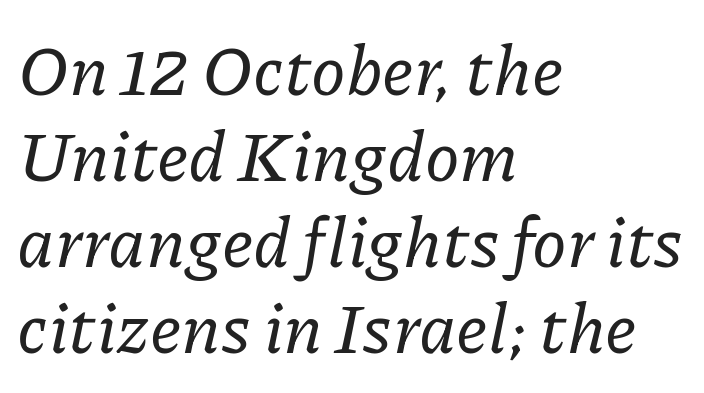
The image shows 70 px serif type, italic (leaning right); set left-aligned, line spacing 1.23x, normal letter spacing, not underlined; low stroke contrast and a medium x-height.
